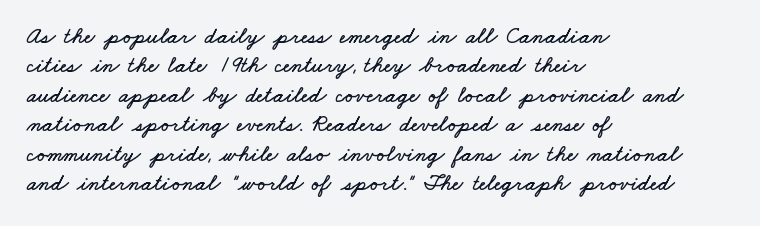
Q: Is the text underlined? A: No.
Q: How is the paragraph aligned? A: Left-aligned.
Q: Is the spacing between letters normal or unusually wide? A: Normal.
Q: Is the spacing between lines tight, normal or loose? A: Normal.
